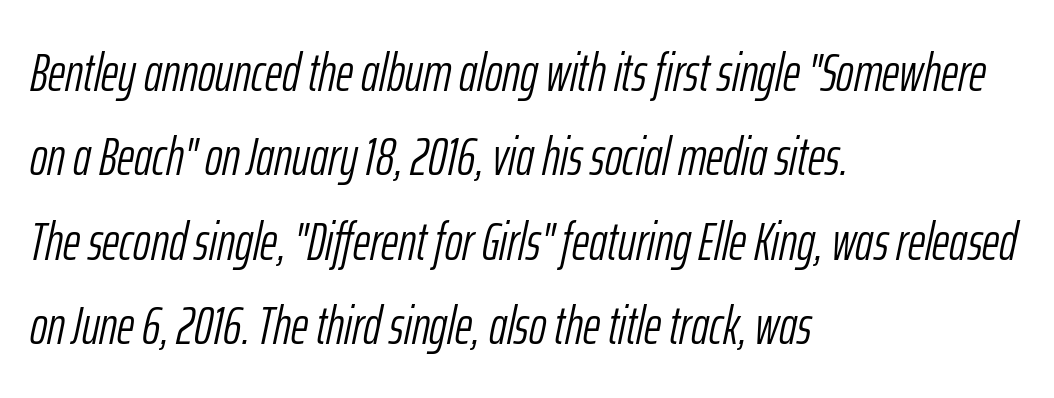
{"italic": "yes", "lean": "right", "slant_degrees": 12, "bold": "no", "weight": "light", "width": "condensed", "stroke_contrast": "low", "x_height": "medium", "monospaced": "no", "underline": "no", "align": "left", "line_spacing": "normal", "line_spacing_ratio": 1.59, "letter_spacing": "normal", "letter_spacing_em": 0.0, "glyph_px": 53}
